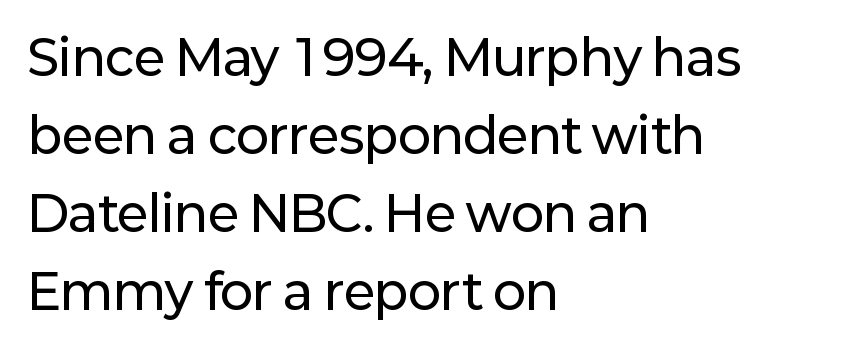
{"serif": "no", "italic": "no", "width": "normal", "stroke_contrast": "low", "x_height": "medium", "monospaced": "no", "underline": "no", "align": "left", "line_spacing": "normal", "line_spacing_ratio": 1.59, "letter_spacing": "normal", "letter_spacing_em": 0.0, "glyph_px": 49}
